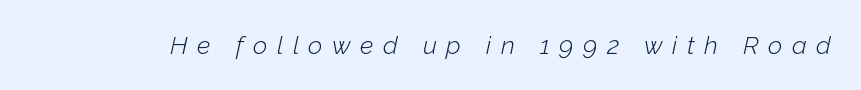
Q: Is the text bold? A: No.
Q: Is the text italic (slanted)? A: Yes, it leans right by about 12 degrees.
Q: Is the text underlined? A: No.
Q: Is the spacing between letters normal or unusually wide? A: Unusually wide.
